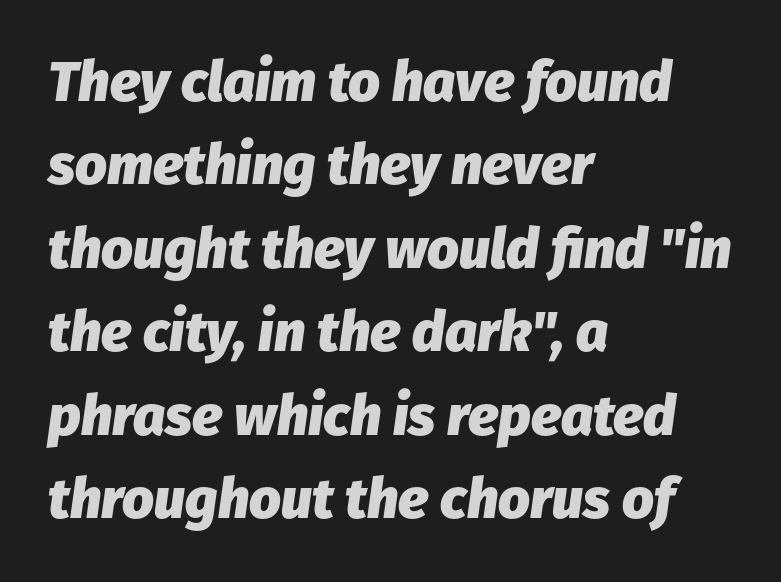
The image shows 56 px heavy type, italic (leaning right); set left-aligned, normal line spacing (1.49x), normal letter spacing, not underlined; low stroke contrast and a medium x-height.
